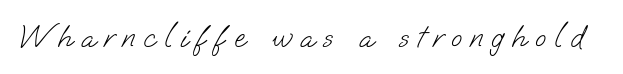
Each letter keeps its own natural width here, so spacing adapts to shape. Think standard paragraph weight, or any step lighter than that. The glyphs in this specimen are sans serif. Between one letter and the next there's a generous, obvious gap. Has an underline been added? It has not.
